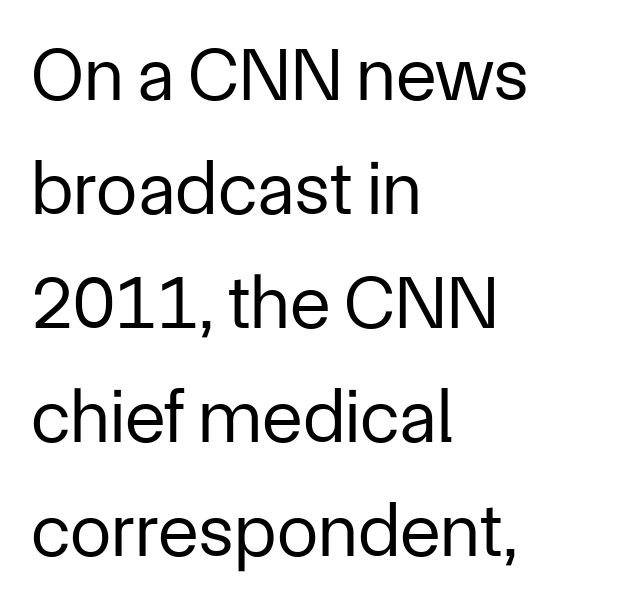
A typesetter would call this proportional, since set widths differ per character. You can tell from the bare stems that sans-serif type was used. Vertical spacing — default. Counters stay open thanks to moderate or lighter strokes.
